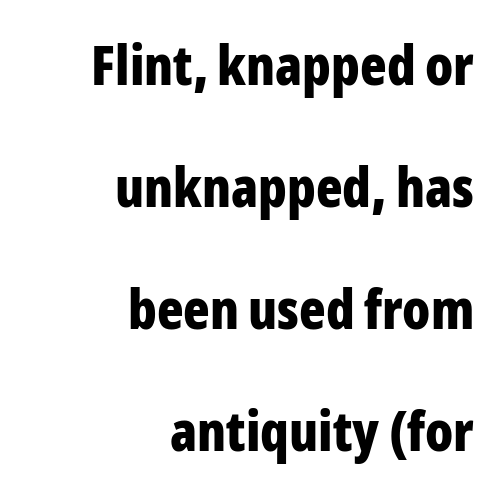
{"serif": "no", "italic": "no", "bold": "yes", "weight": "bold", "width": "condensed", "stroke_contrast": "low", "x_height": "medium", "monospaced": "no", "underline": "no", "align": "right", "line_spacing": "loose", "line_spacing_ratio": 2.22, "letter_spacing": "normal", "letter_spacing_em": 0.0, "glyph_px": 55}
